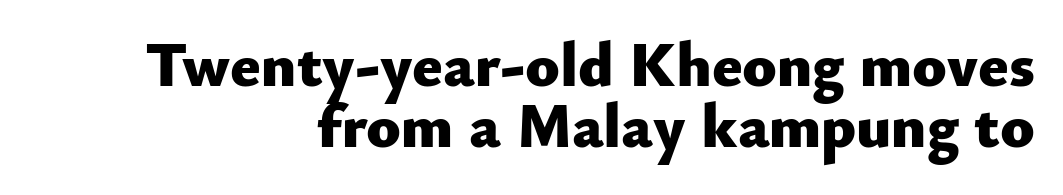
The image shows 63 px heavy sans-serif type, upright; set right-aligned, tight line spacing (0.97x), normal letter spacing, not underlined; low stroke contrast and a small x-height.
